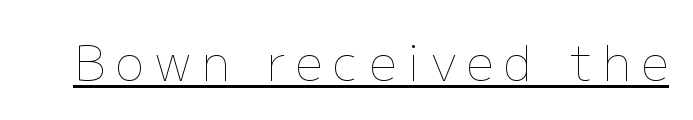
Q: Is the text bold? A: No.
Q: Is the text italic (slanted)? A: No, it is upright.
Q: Is the text underlined? A: Yes.
Q: Is the spacing between letters normal or unusually wide? A: Unusually wide.
Q: Width (condensed, normal, or wide)? A: Normal.
Q: Stroke contrast? A: Low.
Q: x-height? A: Medium.
Q: Monospaced? A: No.
